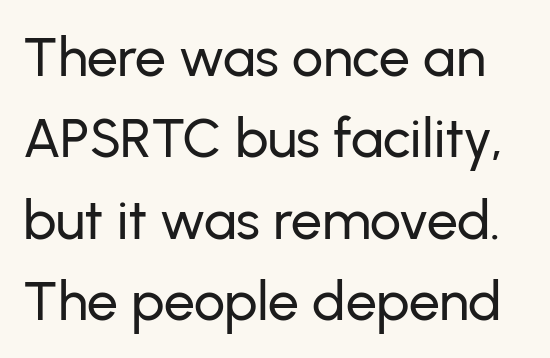
{"serif": "no", "italic": "no", "width": "normal", "stroke_contrast": "low", "x_height": "medium", "monospaced": "no", "underline": "no", "line_spacing": "normal", "line_spacing_ratio": 1.48, "letter_spacing": "normal", "letter_spacing_em": 0.0, "glyph_px": 55}
